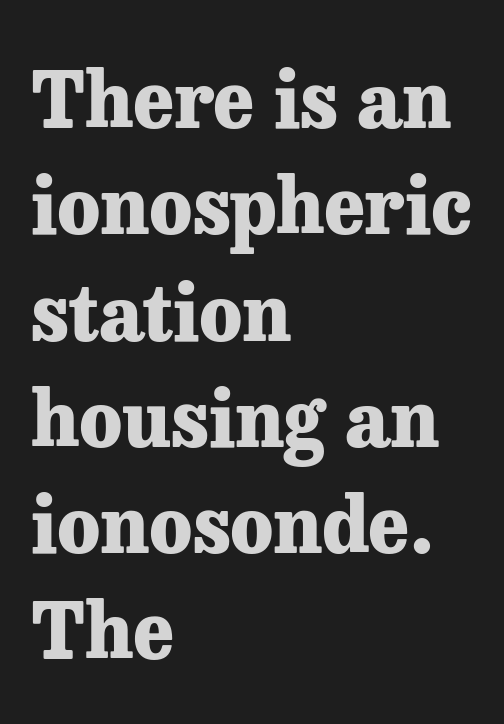
Emphasis by weight is at full strength: bold. A roman cut, with each character standing at attention. Quick note: underline off. The designer left line spacing at the default.
